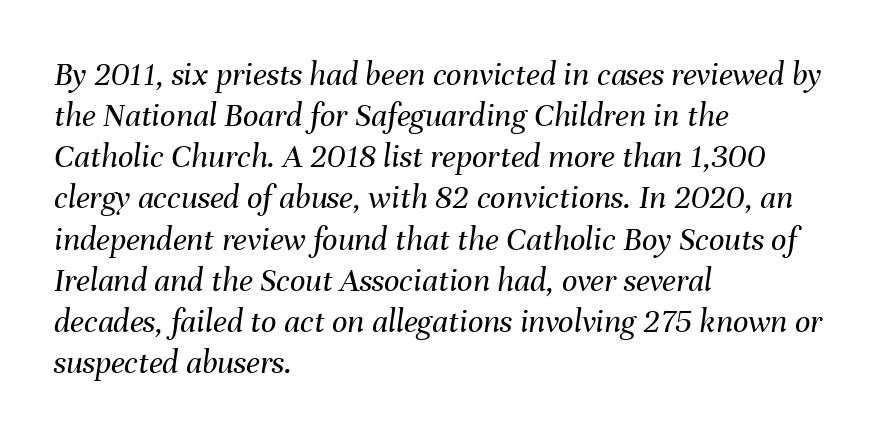
{"italic": "yes", "lean": "right", "slant_degrees": 8, "bold": "no", "weight": "regular", "width": "normal", "stroke_contrast": "medium", "x_height": "medium", "monospaced": "no", "underline": "no", "align": "left", "line_spacing_ratio": 1.21, "letter_spacing": "normal", "letter_spacing_em": 0.0, "glyph_px": 34}
